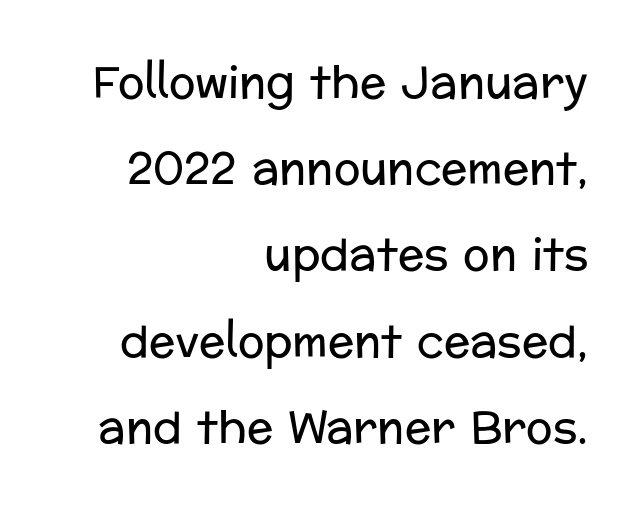
These lines are set flush right with a ragged left edge. Each new line begins a long way beneath the previous one. Weight: not bold — regular or lighter. The lettering holds an erect, upright posture throughout. The rendering uses natural spacing where letterforms have individual widths. The characters display no serif detailing; their extremities are plain.
